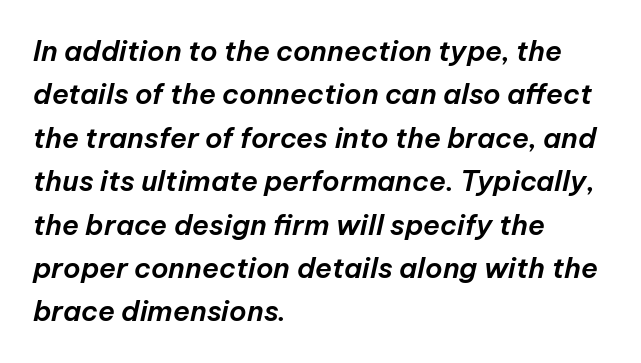
What stands out about the letter spacing? Nothing — it is the standard amount. Nobody drew a line under any word here. One-word summary of the alignment: left. A typesetter would mark this as italic.
